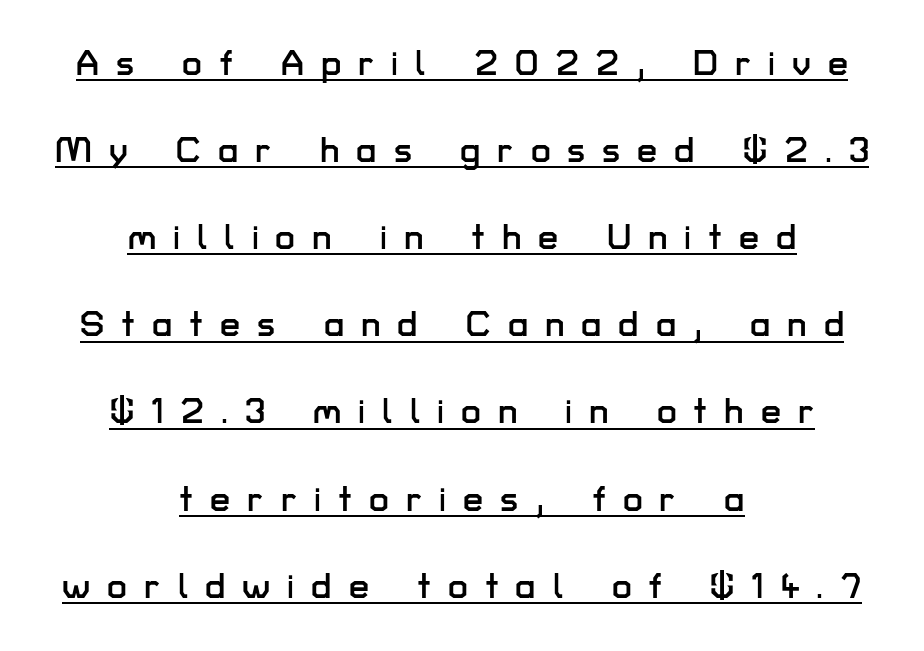
The image shows 36 px sans-serif type, upright; set centered, loose line spacing (2.42x), unusually wide letter spacing (+0.47 em), underlined; low stroke contrast and a medium x-height.
